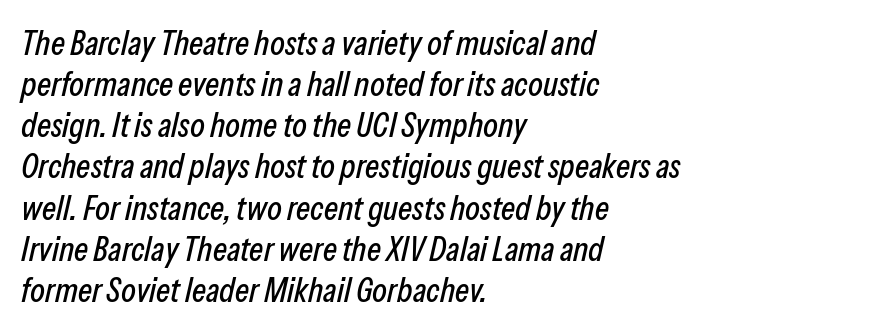
Note the varied advance widths — an 'i' is clearly narrower than an 'm'. The axis of the letterforms is tilted away from vertical. The string is rendered with underlining switched off. Short and long lines alike share a common starting point at left. The tracking reads as untouched default to a designer's eye.
